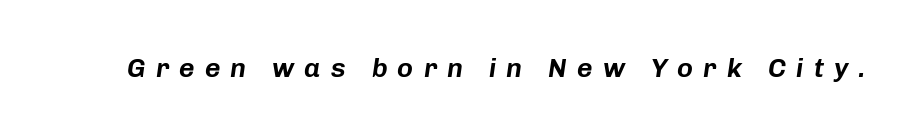
Q: Is the text italic (slanted)? A: Yes, it leans right by about 8 degrees.
Q: Is the text underlined? A: No.
Q: Is the spacing between letters normal or unusually wide? A: Unusually wide.
